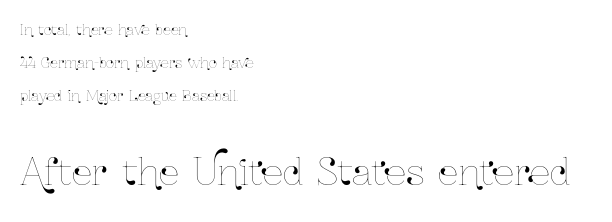
The image shows 36 px condensed type, upright; set left-aligned, loose line spacing (2.36x), normal letter spacing, not underlined; the second (bottom) block is 2.57x larger; low stroke contrast and a medium x-height.
